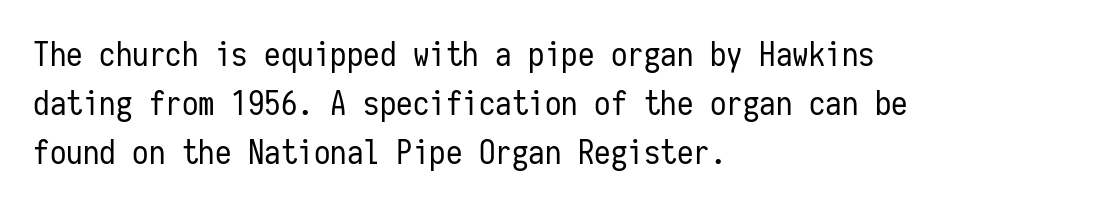
Q: Is the text bold? A: No.
Q: Is the text italic (slanted)? A: No, it is upright.
Q: Is the typeface a serif or a sans-serif typeface? A: Sans-serif.
Q: Is the text underlined? A: No.
Q: How is the paragraph aligned? A: Left-aligned.
Q: Is the spacing between letters normal or unusually wide? A: Normal.
Q: Is the spacing between lines tight, normal or loose? A: Normal.
Q: Width (condensed, normal, or wide)? A: Condensed.
Q: Stroke contrast? A: Low.
Q: x-height? A: Medium.
Q: Monospaced? A: Yes.
